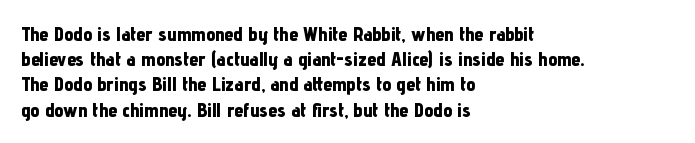
The space directly below the letters is spotless. This rendering uses left alignment, leaving the right contour irregular. The typography opts for an upright posture over an oblique one. Each word holds together tightly as a unit, with standard inter-letter gaps. Pretty heavy lettering here — definitely bold.
